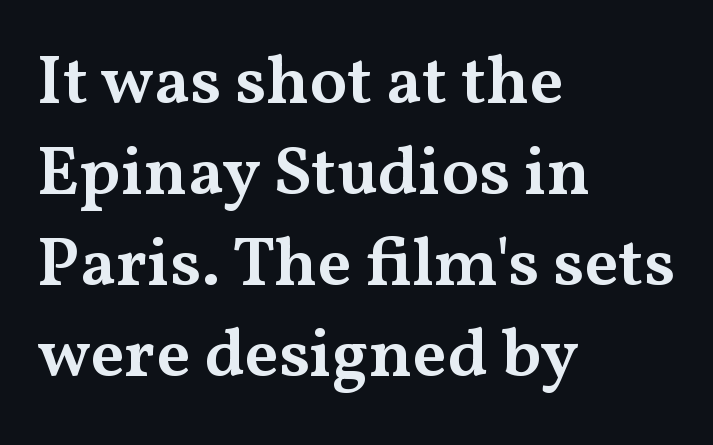
Q: Is the text bold? A: Semi-bold.
Q: Is the text italic (slanted)? A: No, it is upright.
Q: Is the typeface a serif or a sans-serif typeface? A: Serif.
Q: Is the text underlined? A: No.
Q: How is the paragraph aligned? A: Left-aligned.
Q: Is the spacing between letters normal or unusually wide? A: Normal.
Q: Is the spacing between lines tight, normal or loose? A: Normal.
Q: Width (condensed, normal, or wide)? A: Wide.
Q: Stroke contrast? A: Medium.
Q: x-height? A: Medium.
Q: Monospaced? A: No.
